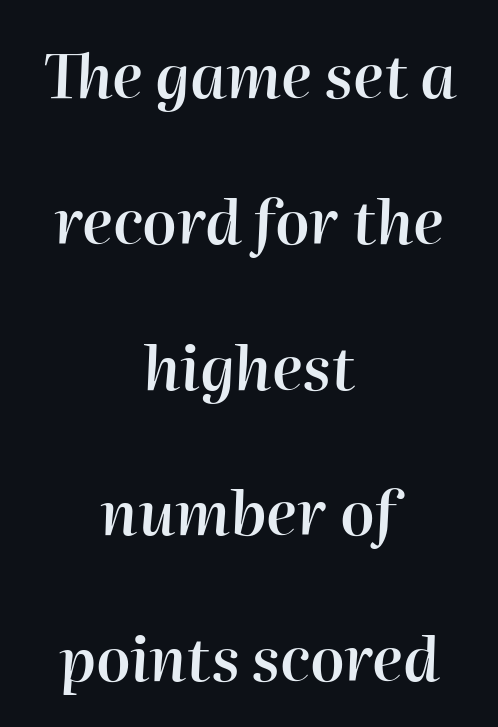
The image shows 61 px semibold type, italic (leaning right); set centered, loose line spacing (2.39x), normal letter spacing, not underlined; high stroke contrast and a medium x-height.
